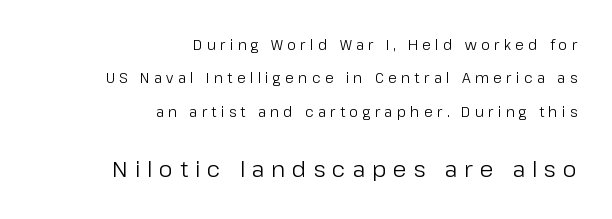
Letters rest on an invisible, unmarked baseline. The font's upright variant was chosen for this text. Typeset ragged left — the right edge is the straight one. The rendering uses a large line-height, opening up the rows.
